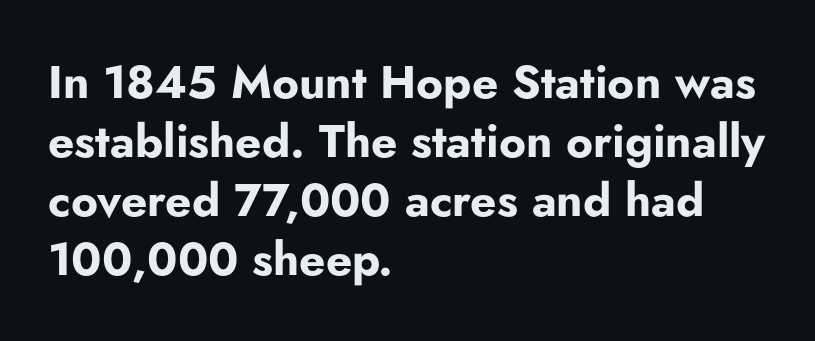
Q: Is the text bold? A: Yes.
Q: Is the text italic (slanted)? A: No, it is upright.
Q: Is the typeface a serif or a sans-serif typeface? A: Sans-serif.
Q: Is the text underlined? A: No.
Q: How is the paragraph aligned? A: Left-aligned.
Q: Is the spacing between letters normal or unusually wide? A: Normal.
Q: Is the spacing between lines tight, normal or loose? A: Normal.
Q: Width (condensed, normal, or wide)? A: Normal.
Q: Stroke contrast? A: Low.
Q: x-height? A: Small.
Q: Monospaced? A: No.
